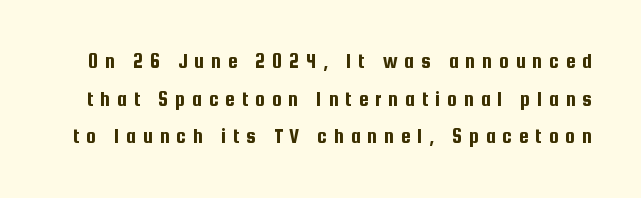
Q: Is the text italic (slanted)? A: No, it is upright.
Q: Is the text underlined? A: No.
Q: Is the spacing between letters normal or unusually wide? A: Unusually wide.
